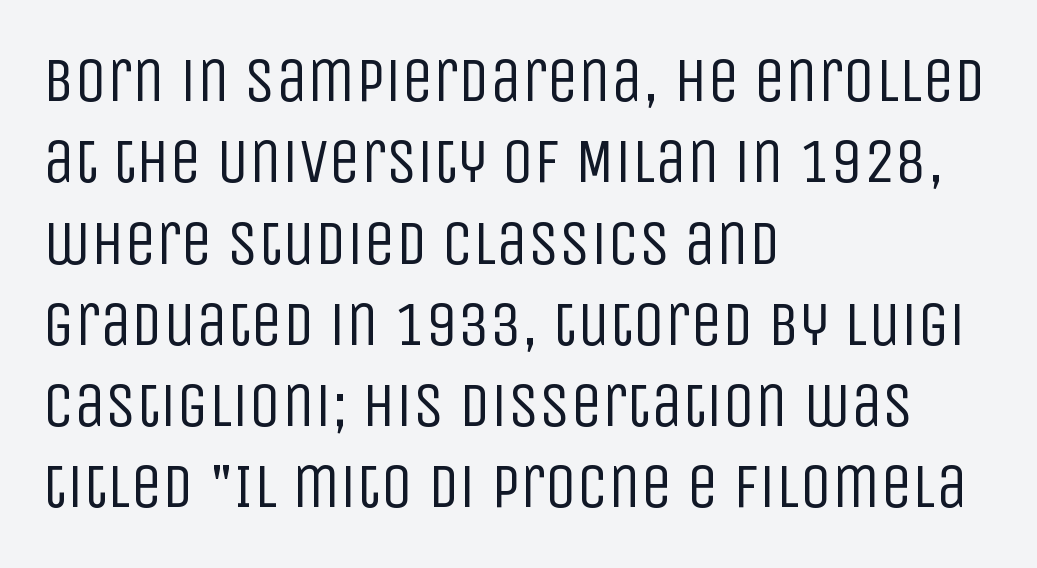
The image shows 63 px regular-weight, condensed sans-serif type, upright; set left-aligned, normal line spacing (1.29x), normal letter spacing, not underlined; low stroke contrast and a large x-height.
